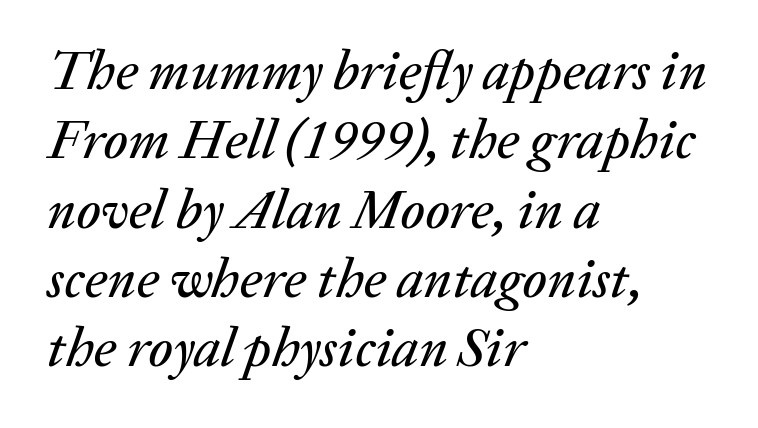
The image shows 55 px text type, italic (leaning right); set left-aligned, normal line spacing (1.26x), normal letter spacing, not underlined; low stroke contrast and a medium x-height.
